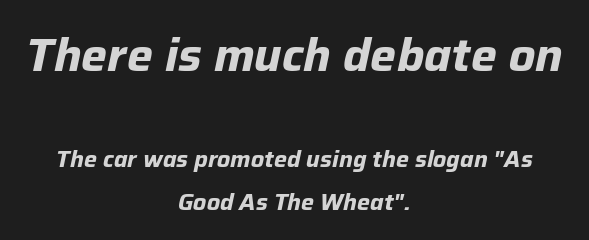
{"italic": "yes", "lean": "right", "slant_degrees": 12, "bold": "yes", "weight": "bold", "width": "normal", "stroke_contrast": "low", "x_height": "medium", "monospaced": "no", "underline": "no", "align": "center", "line_spacing_ratio": 1.86, "letter_spacing": "normal", "letter_spacing_em": 0.0, "larger_block": "first", "size_ratio": 2.0, "glyph_px": 46}
